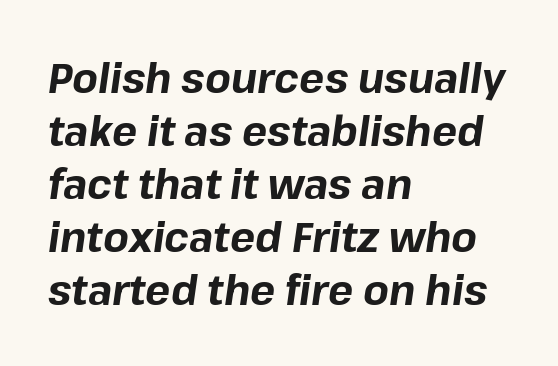
{"italic": "yes", "lean": "right", "slant_degrees": 8, "bold": "yes", "weight": "bold", "width": "normal", "stroke_contrast": "low", "x_height": "medium", "monospaced": "no", "underline": "no", "align": "left", "line_spacing": "normal", "line_spacing_ratio": 1.26, "letter_spacing": "normal", "letter_spacing_em": 0.0, "glyph_px": 42}
